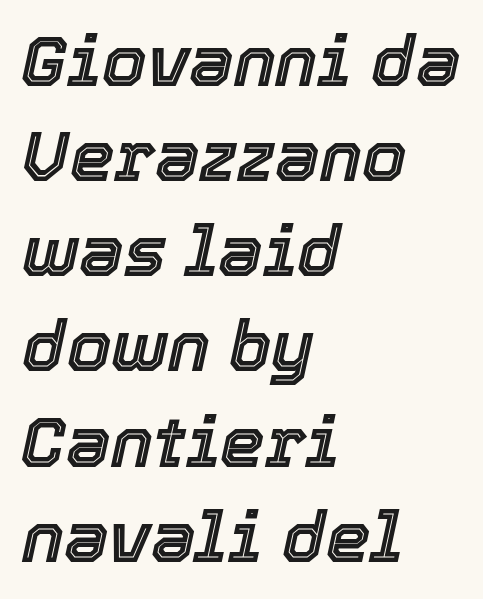
{"italic": "yes", "lean": "right", "slant_degrees": 12, "width": "normal", "x_height": "medium", "monospaced": "no", "underline": "no", "align": "left", "line_spacing": "normal", "line_spacing_ratio": 1.34, "letter_spacing": "normal", "letter_spacing_em": 0.0, "glyph_px": 71}
